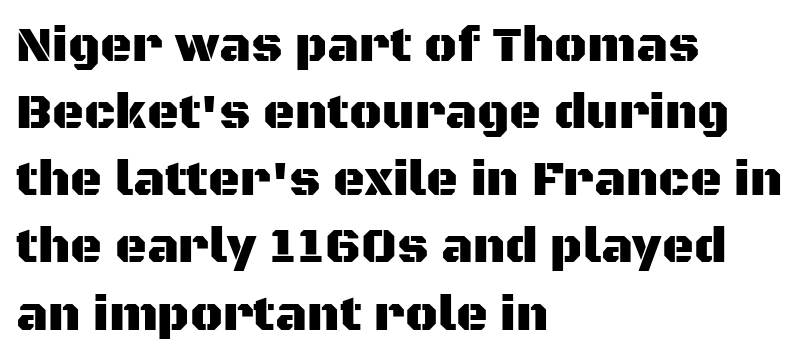
The block of text has a typical density, with ordinary space between rows. The rendering keeps characters at their native spacing. Only glyphs here, with clear space below each row. These lines are composed in type without serifs. In CSS terms this would be text-align: left.
